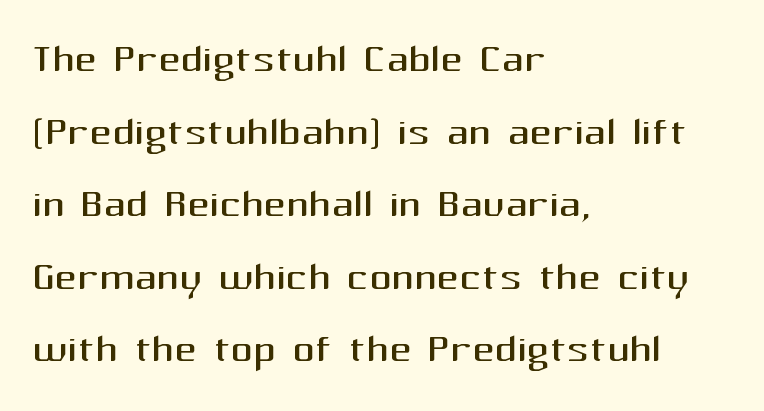
{"serif": "no", "italic": "no", "bold": "no", "weight": "regular", "width": "normal", "stroke_contrast": "medium", "x_height": "medium", "monospaced": "no", "underline": "no", "align": "left", "line_spacing": "normal", "line_spacing_ratio": 1.32, "letter_spacing": "normal", "letter_spacing_em": 0.0, "glyph_px": 55}
